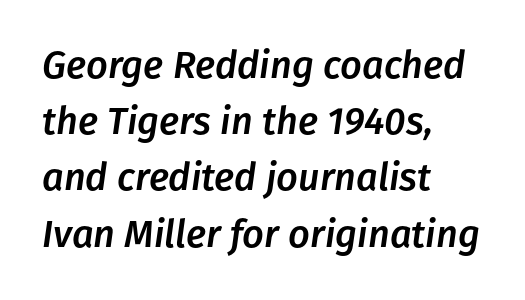
The image shows 38 px text type, italic (leaning right); set left-aligned, normal line spacing (1.48x), normal letter spacing, not underlined; low stroke contrast and a medium x-height.
